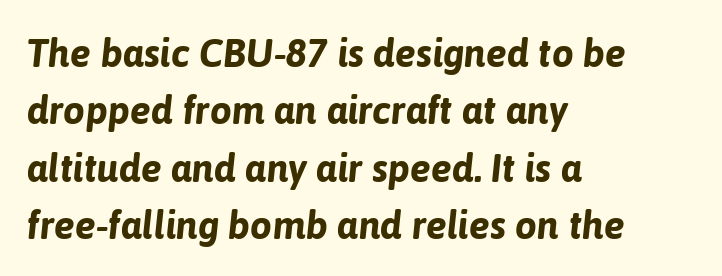
Q: Is the text bold? A: Yes.
Q: Is the text italic (slanted)? A: Yes, it leans right by about 6 degrees.
Q: Is the text underlined? A: No.
Q: How is the paragraph aligned? A: Left-aligned.
Q: Is the spacing between letters normal or unusually wide? A: Normal.
Q: Is the spacing between lines tight, normal or loose? A: Normal.
Q: Width (condensed, normal, or wide)? A: Normal.
Q: Stroke contrast? A: Low.
Q: x-height? A: Medium.
Q: Monospaced? A: No.
